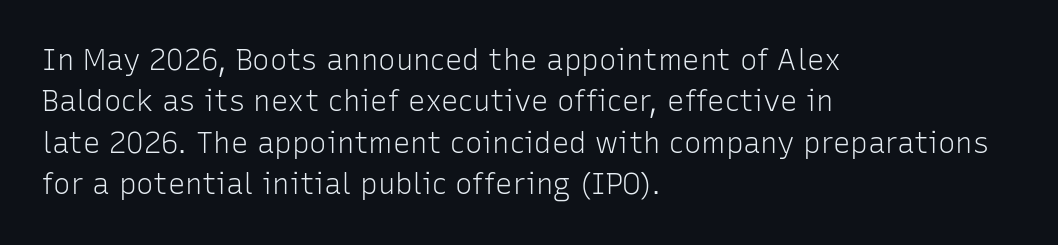
The image shows 29 px light sans-serif type, upright; set left-aligned, normal line spacing (1.43x), normal letter spacing, not underlined; low stroke contrast and a medium x-height.
